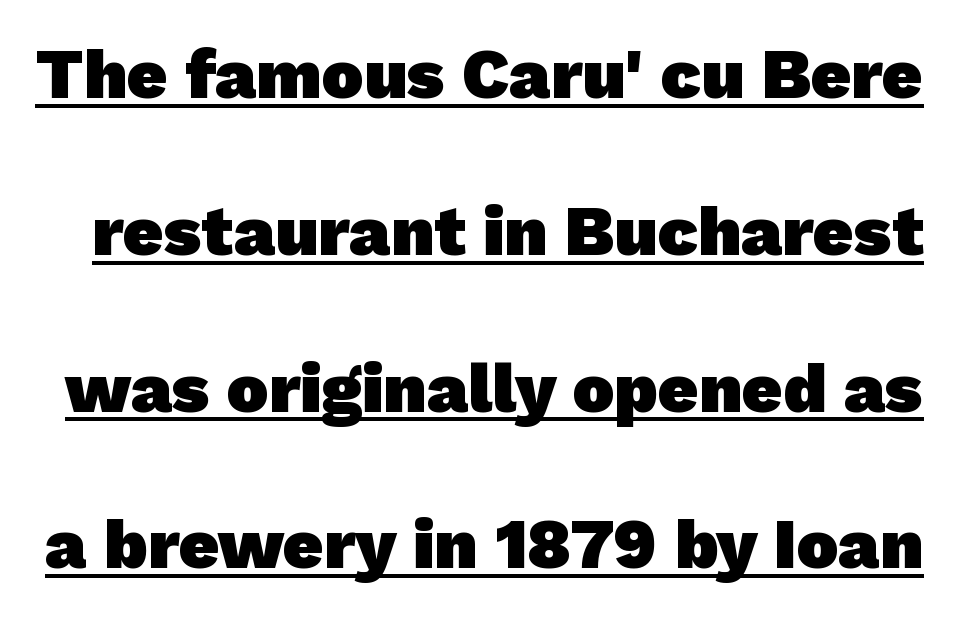
{"serif": "no", "bold": "yes", "weight": "heavy", "width": "normal", "stroke_contrast": "low", "x_height": "medium", "monospaced": "no", "underline": "yes", "line_spacing": "loose", "line_spacing_ratio": 2.24, "letter_spacing": "normal", "letter_spacing_em": 0.0, "glyph_px": 70}
